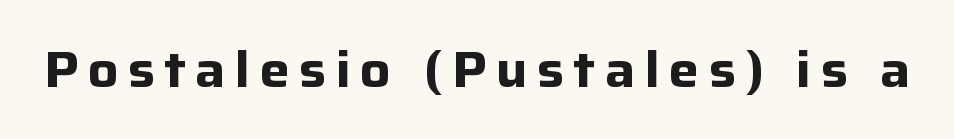
{"serif": "no", "italic": "no", "bold": "yes", "weight": "bold", "width": "normal", "stroke_contrast": "low", "x_height": "medium", "monospaced": "no", "underline": "no", "glyph_px": 50}
